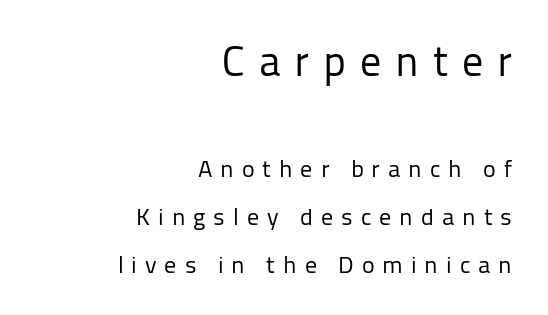
The image shows 42 px regular-weight sans-serif type, upright; set right-aligned, loose line spacing (2.0x), unusually wide letter spacing (+0.33 em), not underlined; the first (top) block is 1.75x larger; low stroke contrast and a medium x-height.
